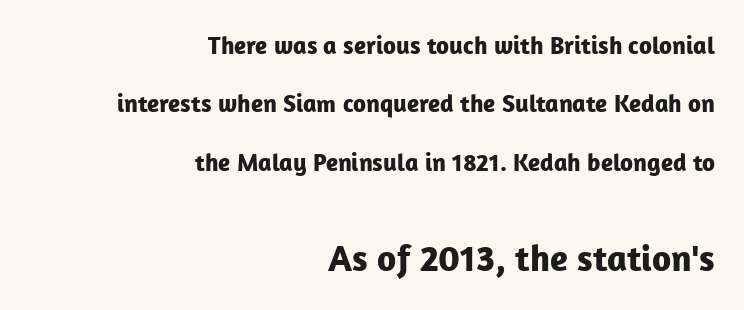
Strokes here are thick enough to call this a true bold. Character widths vary here, with narrow letters taking less room than wide ones. A great deal of white space separates one row of letters from the next. Is this a sans? Yes — the strokes have no serifs. Characters remain perfectly vertical along every line. The space directly below the letters is spotless.
